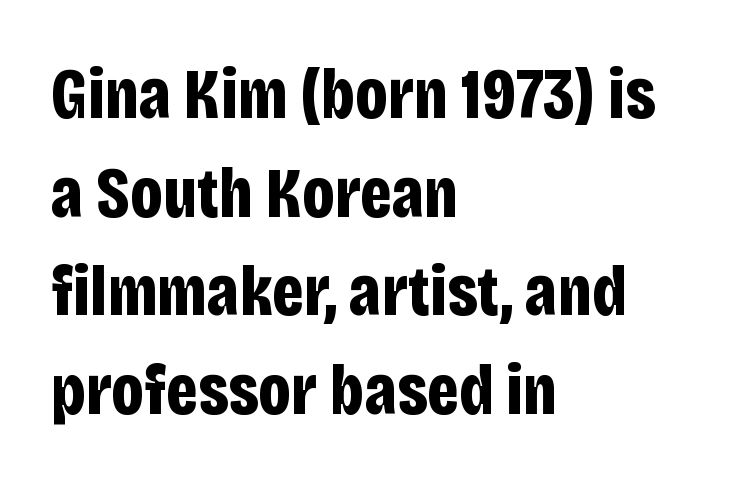
The image shows 71 px bold, condensed sans-serif type, upright; set left-aligned, normal line spacing (1.39x), normal letter spacing, not underlined; low stroke contrast and a large x-height.
